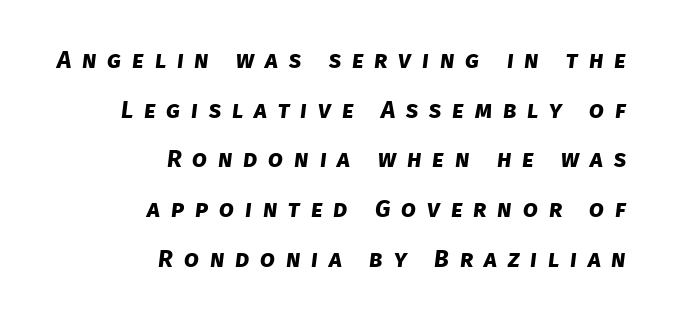
The image shows 24 px bold type; set right-aligned, loose line spacing (2.07x), unusually wide letter spacing (+0.45 em), not underlined.
